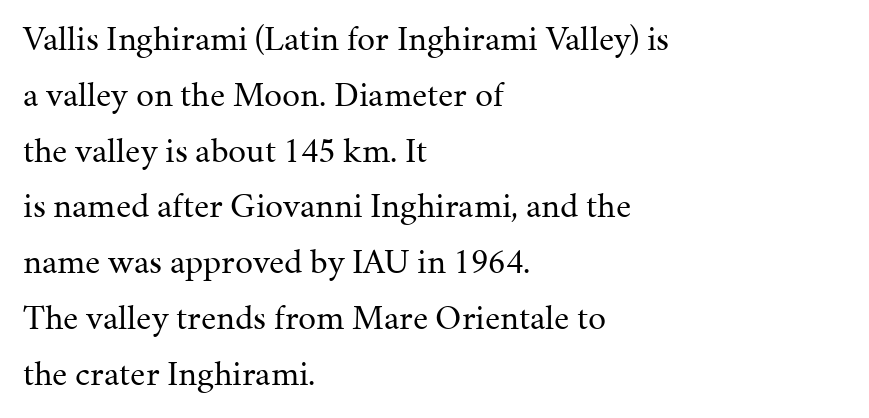
{"serif": "yes", "italic": "no", "bold": "no", "weight": "regular", "width": "normal", "stroke_contrast": "medium", "x_height": "medium", "monospaced": "no", "underline": "no", "align": "left", "line_spacing": "normal", "line_spacing_ratio": 1.55, "letter_spacing": "normal", "letter_spacing_em": 0.0, "glyph_px": 36}
